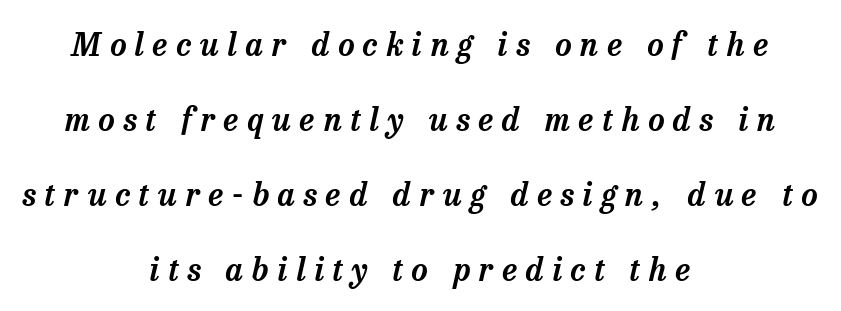
{"serif": "yes", "italic": "yes", "lean": "right", "slant_degrees": 13, "width": "normal", "stroke_contrast": "low", "x_height": "medium", "monospaced": "no", "underline": "no", "align": "center", "line_spacing": "loose", "line_spacing_ratio": 2.34, "letter_spacing": "wide", "letter_spacing_em": 0.27, "glyph_px": 32}
